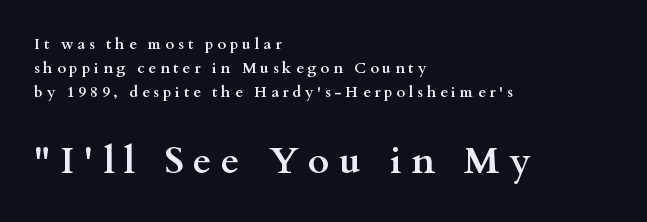
{"serif": "yes", "italic": "no", "bold": "yes", "weight": "semibold", "width": "wide", "stroke_contrast": "medium", "x_height": "small", "monospaced": "no", "underline": "no", "align": "left", "line_spacing": "normal", "line_spacing_ratio": 1.61, "letter_spacing": "wide", "letter_spacing_em": 0.26, "larger_block": "second", "size_ratio": 2.47, "glyph_px": 37}
